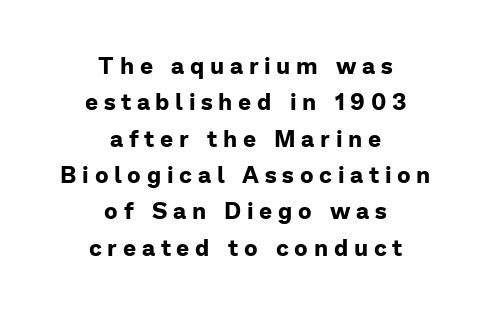
The image shows 23 px bold type, upright; set centered, normal line spacing (1.58x), unusually wide letter spacing (+0.25 em), not underlined.
